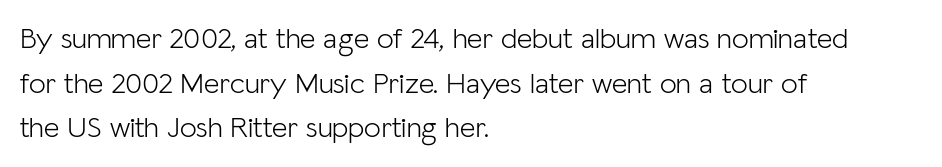
The image shows 30 px light sans-serif type, upright; set left-aligned, normal line spacing (1.49x), normal letter spacing, not underlined; low stroke contrast and a medium x-height.
